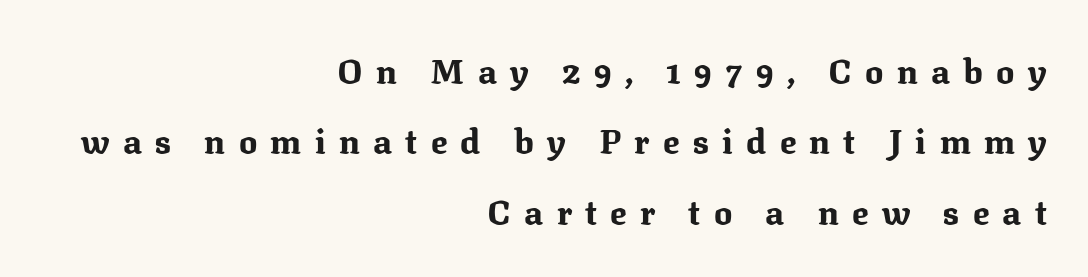
Q: Is the text bold? A: Yes.
Q: Is the text italic (slanted)? A: No, it is upright.
Q: Is the typeface a serif or a sans-serif typeface? A: Serif.
Q: Is the text underlined? A: No.
Q: How is the paragraph aligned? A: Right-aligned.
Q: Is the spacing between letters normal or unusually wide? A: Unusually wide.
Q: Is the spacing between lines tight, normal or loose? A: Loose.
Q: Width (condensed, normal, or wide)? A: Normal.
Q: Stroke contrast? A: Medium.
Q: x-height? A: Medium.
Q: Monospaced? A: No.
